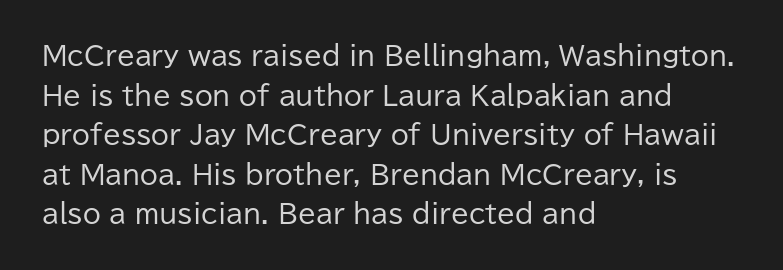
{"italic": "no", "bold": "no", "underline": "no", "align": "left", "line_spacing": "normal", "line_spacing_ratio": 1.52, "letter_spacing": "normal", "letter_spacing_em": 0.0, "glyph_px": 26}
